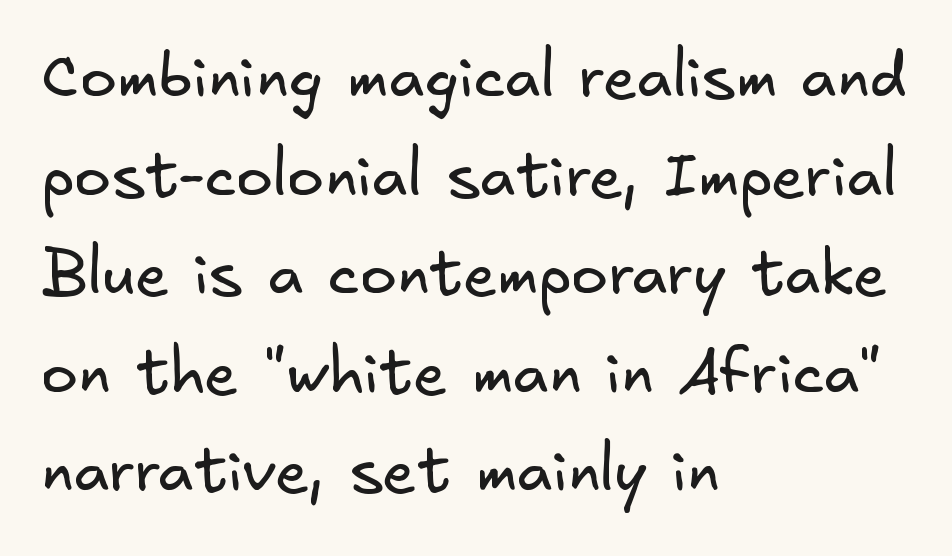
Compared with a centered layout, this one pins lines to the left instead. The tracking reads as untouched default to a designer's eye. Regular leading. Is this a heavy cut? Hardly; it is regular or lighter.
